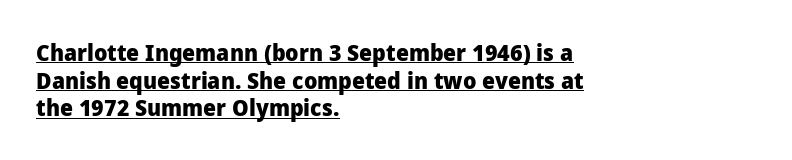
{"italic": "no", "bold": "yes", "underline": "yes", "align": "left", "line_spacing_ratio": 1.2, "letter_spacing": "normal", "letter_spacing_em": 0.0, "glyph_px": 23}
